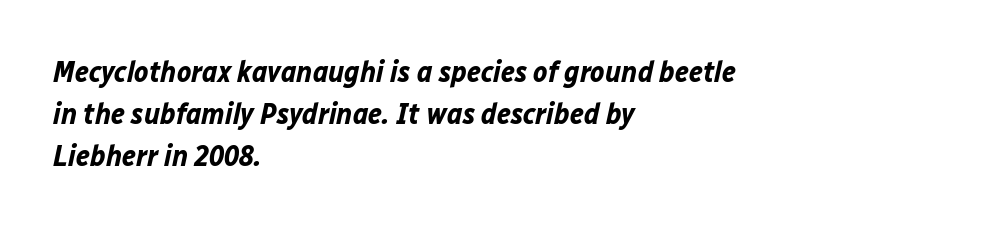
{"italic": "yes", "lean": "right", "slant_degrees": 12, "bold": "yes", "weight": "bold", "width": "normal", "stroke_contrast": "low", "x_height": "medium", "monospaced": "no", "underline": "no", "align": "left", "line_spacing": "normal", "line_spacing_ratio": 1.4, "letter_spacing": "normal", "letter_spacing_em": 0.0, "glyph_px": 30}
